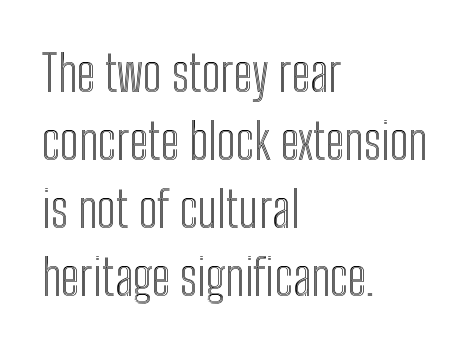
Leftover space on each line is placed entirely after the last word. The face used here is proportionally spaced, like ordinary book or web type. Glyph-to-glyph distance matches everyday printed text. Descender tails drop into unmarked territory.
